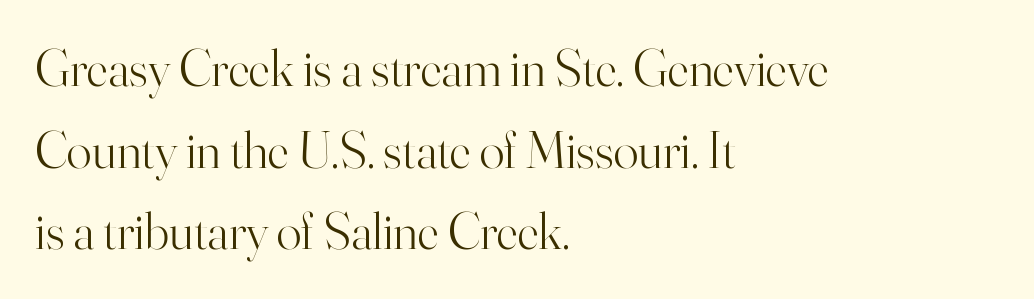
The image shows 52 px light serif type, upright; set left-aligned, normal line spacing (1.57x), normal letter spacing, not underlined; high stroke contrast and a small x-height.
